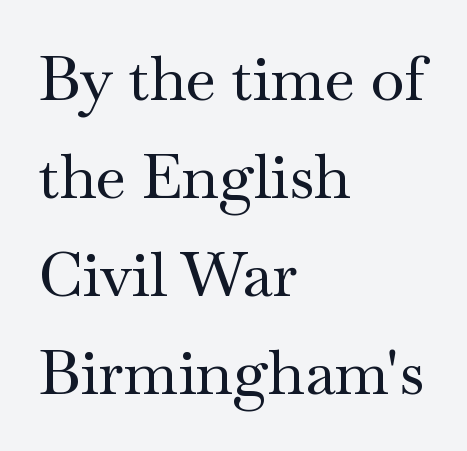
Letters rest on an invisible, unmarked baseline. The letters advance in unequal steps, a hallmark of proportional type. Quick note: not italic, upright. These lines are set flush left with a ragged right edge.
